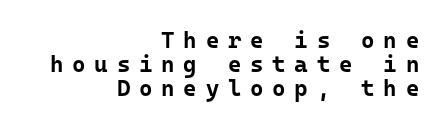
Stroke thickness is high; the sample reads as a true bold. The typesetter chose a ragged-left arrangement here. The line texture is sparse and dotted thanks to wide tracking. Quick note: underline off. The line-height multiplier appears low, near solid setting. Tall strokes in this sample are plumb rather than angled.
